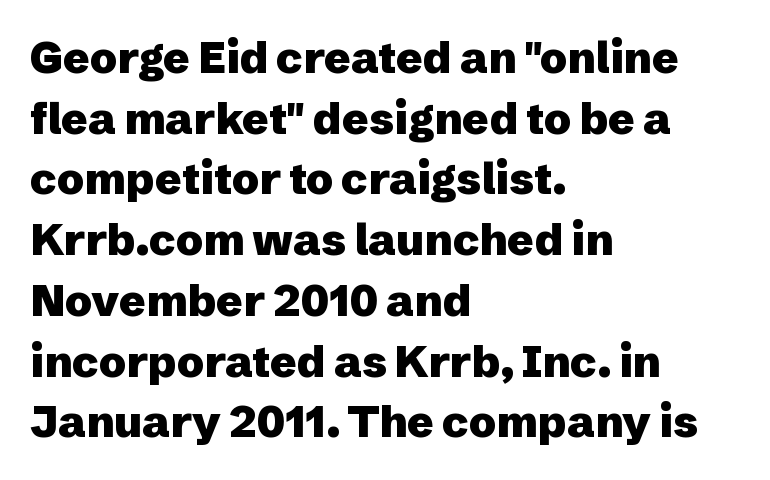
The image shows 44 px heavy sans-serif type, upright; set left-aligned, normal line spacing (1.38x), normal letter spacing, not underlined; low stroke contrast and a medium x-height.
